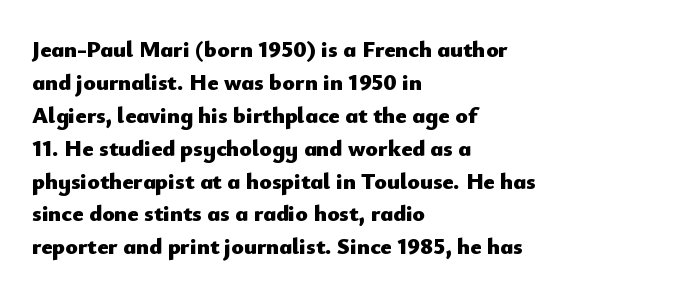
The image shows 23 px bold type, upright; set left-aligned, normal line spacing (1.43x), normal letter spacing, not underlined.
